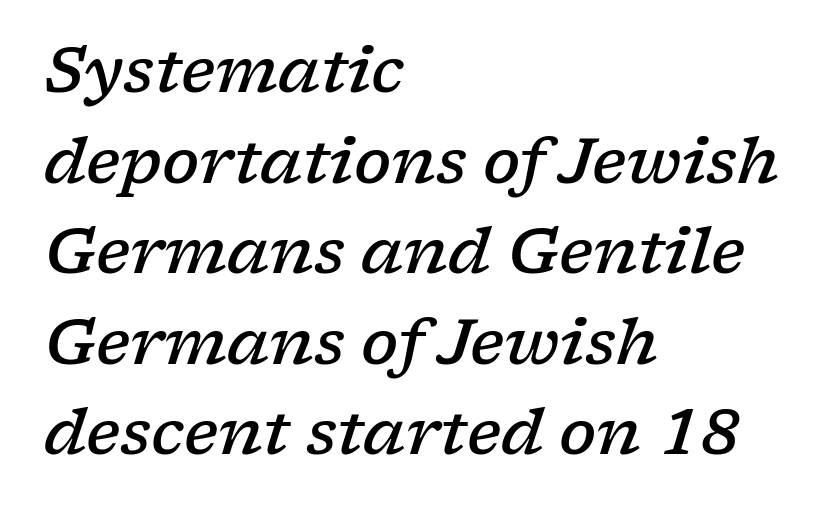
Caption: multi-line text, flush left, ragged right. Line spacing here is normal. The face used here is seriffed, in the tradition of book romans. The space beneath each line is pristine and unruled. The face used here is a semibold: visibly heavier than regular, lighter than bold. The whole block is typeset with a tilt.
